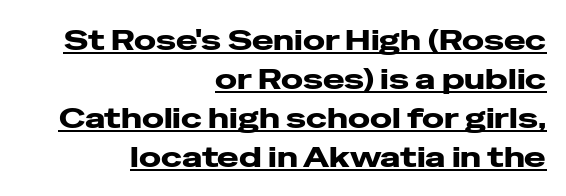
{"serif": "no", "italic": "no", "width": "wide", "stroke_contrast": "low", "x_height": "medium", "monospaced": "no", "underline": "yes", "align": "right", "line_spacing": "normal", "line_spacing_ratio": 1.34, "letter_spacing": "normal", "letter_spacing_em": 0.0, "glyph_px": 29}
